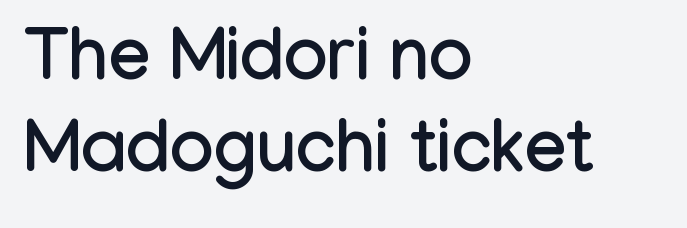
{"serif": "no", "italic": "no", "width": "condensed", "stroke_contrast": "low", "x_height": "medium", "monospaced": "no", "underline": "no", "align": "left", "line_spacing_ratio": 1.24, "letter_spacing": "normal", "letter_spacing_em": 0.0, "glyph_px": 74}
